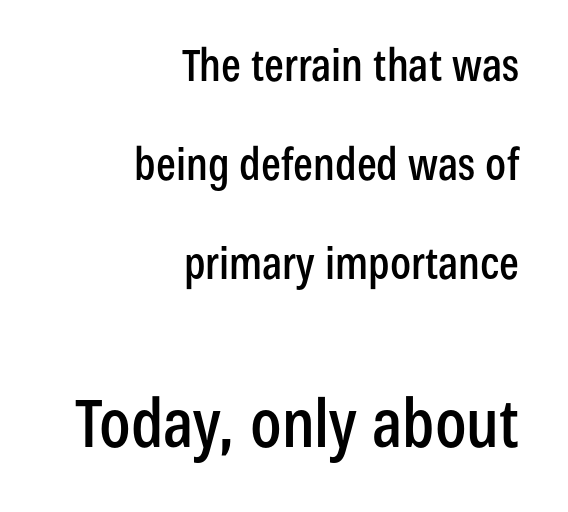
The glyphs in this specimen are sans serif. The letters stand upright; this is a roman face. A typesetter would call this zero additional tracking. Alignment: flush right.
